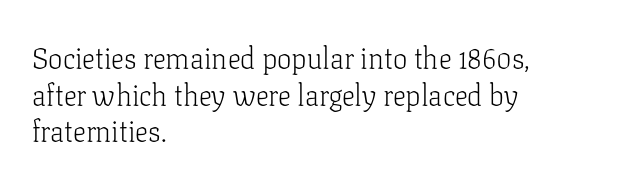
Q: Is the text bold? A: No.
Q: Is the text italic (slanted)? A: No, it is upright.
Q: Is the typeface a serif or a sans-serif typeface? A: Serif.
Q: Is the text underlined? A: No.
Q: How is the paragraph aligned? A: Left-aligned.
Q: Is the spacing between letters normal or unusually wide? A: Normal.
Q: Is the spacing between lines tight, normal or loose? A: Normal.
Q: Width (condensed, normal, or wide)? A: Normal.
Q: Stroke contrast? A: Low.
Q: x-height? A: Medium.
Q: Monospaced? A: No.
